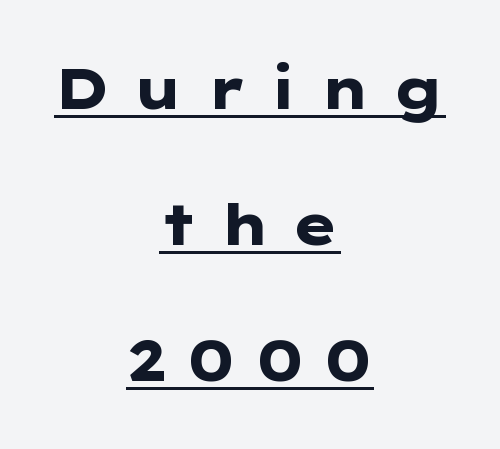
The characters look thick and weighty, a clear bold. Horizontal bands of white between lines are thick stripes. Posture: straight, roman, zero tilt. The gaps between neighbouring characters are conspicuously large. Nothing sits at the stroke ends, so this counts as sans-serif. The string is rendered with underlining switched on.
